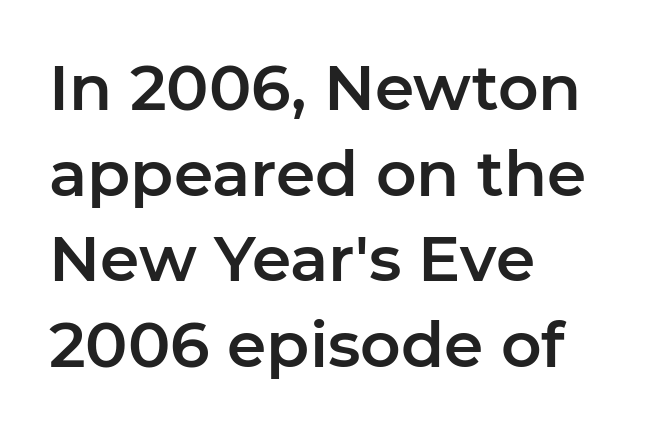
{"serif": "no", "italic": "no", "width": "normal", "stroke_contrast": "low", "x_height": "medium", "monospaced": "no", "underline": "no", "align": "left", "line_spacing": "normal", "line_spacing_ratio": 1.36, "letter_spacing": "normal", "letter_spacing_em": 0.0, "glyph_px": 63}
